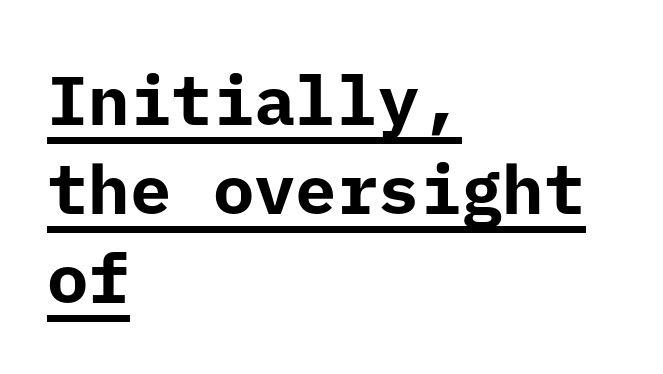
The image shows 69 px bold sans-serif type, upright; set left-aligned, normal line spacing (1.29x), normal letter spacing, underlined; low stroke contrast and a medium x-height.
